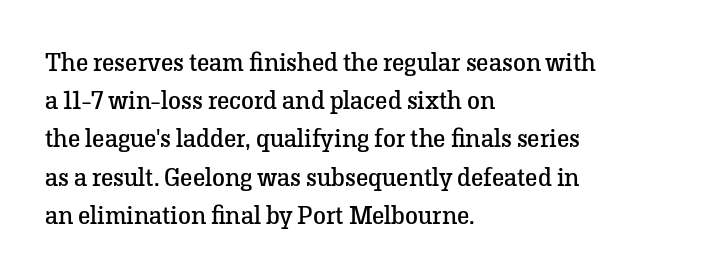
The vertical gap from one line to the next is medium. Quick note: underline off. The characters are drawn with everyday or finer stroke widths. A typesetter would mark this as roman, not italic. Caption: multi-line text, flush left, ragged right.
